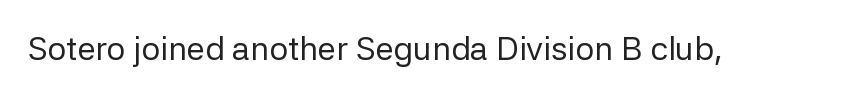
Q: Is the text bold? A: No.
Q: Is the text italic (slanted)? A: No, it is upright.
Q: Is the typeface a serif or a sans-serif typeface? A: Sans-serif.
Q: Is the text underlined? A: No.
Q: Is the spacing between letters normal or unusually wide? A: Normal.
Q: Width (condensed, normal, or wide)? A: Normal.
Q: Stroke contrast? A: Low.
Q: x-height? A: Medium.
Q: Monospaced? A: No.
